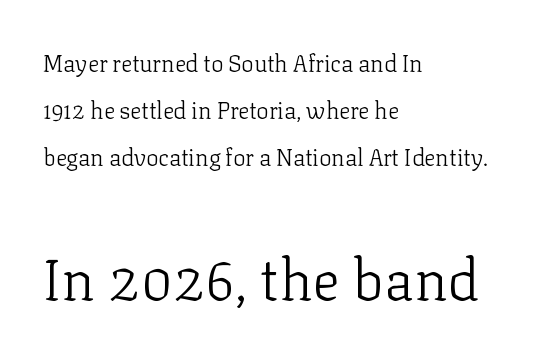
{"serif": "yes", "italic": "no", "bold": "no", "weight": "light", "width": "normal", "stroke_contrast": "low", "x_height": "medium", "monospaced": "no", "underline": "no", "align": "left", "line_spacing": "loose", "line_spacing_ratio": 2.04, "letter_spacing": "normal", "letter_spacing_em": 0.0, "larger_block": "second", "size_ratio": 2.48, "glyph_px": 57}
